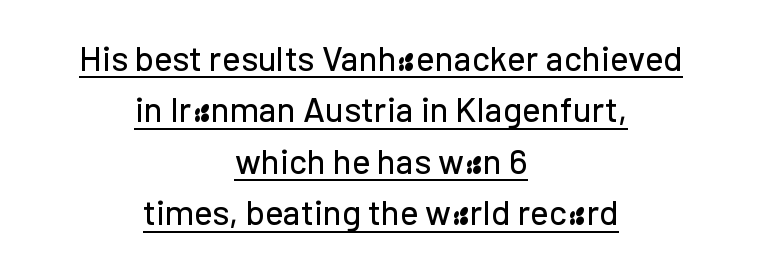
To sum up the face: it is a sans, with no serifs. Posture: upright roman. Baseline-to-baseline distance is the conventional proportion of letter height. Neither beginnings nor endings align; midpoints do.
